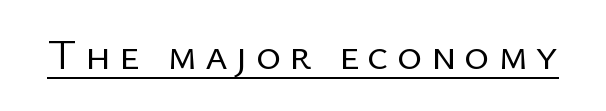
Proportional: the letters do not fall into vertical columns. Like a heading marked for emphasis, these lines bear an underscore. Italic: no, the glyphs are upright roman. The typeface chosen for these lines omits serifs.
